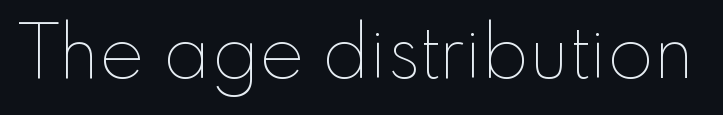
A typesetter would mark this as roman, not italic. The letters advance in unequal steps, a hallmark of proportional type. Is the stroke heavy? The answer is a plain regular-or-lighter. Lines of text with bare space underneath. Nobody touched the tracking dial on this one.
